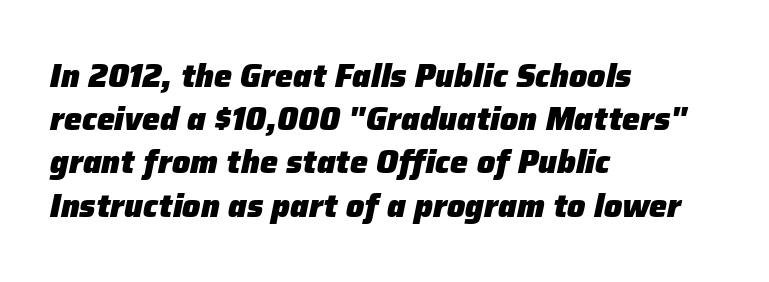
The image shows 32 px heavy type, italic (leaning right); set left-aligned, normal line spacing (1.35x), normal letter spacing, not underlined; low stroke contrast and a medium x-height.
